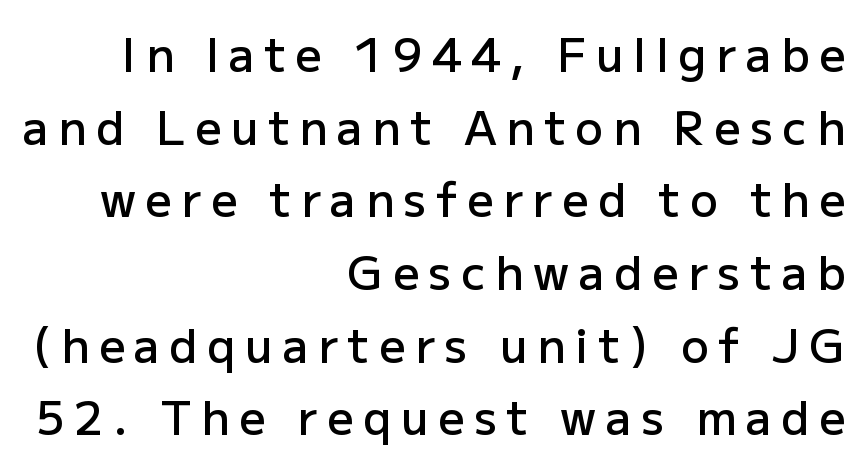
{"serif": "no", "italic": "no", "bold": "semi", "weight": "semibold", "width": "normal", "stroke_contrast": "low", "x_height": "medium", "monospaced": "no", "underline": "no", "align": "right", "line_spacing": "normal", "line_spacing_ratio": 1.58, "letter_spacing": "wide", "letter_spacing_em": 0.21, "glyph_px": 46}
